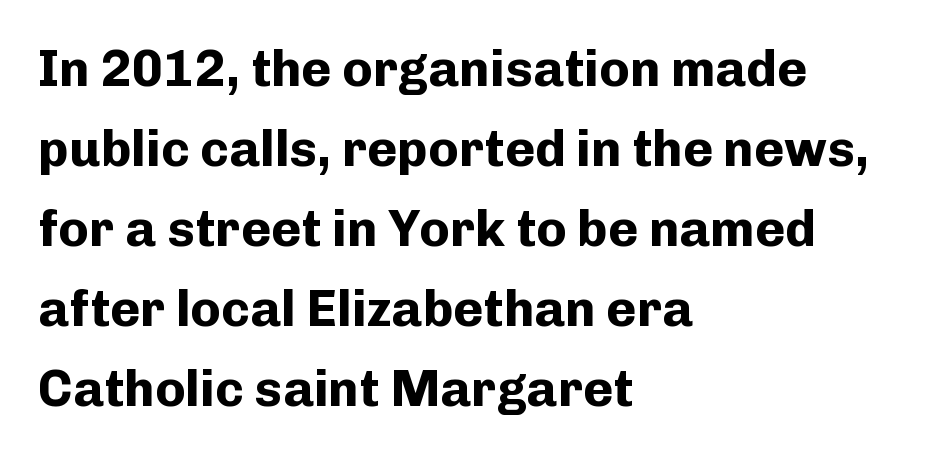
Q: Is the text bold? A: Yes.
Q: Is the text italic (slanted)? A: No, it is upright.
Q: Is the typeface a serif or a sans-serif typeface? A: Sans-serif.
Q: Is the text underlined? A: No.
Q: How is the paragraph aligned? A: Left-aligned.
Q: Is the spacing between letters normal or unusually wide? A: Normal.
Q: Is the spacing between lines tight, normal or loose? A: Normal.
Q: Width (condensed, normal, or wide)? A: Normal.
Q: Stroke contrast? A: Low.
Q: x-height? A: Medium.
Q: Monospaced? A: No.
